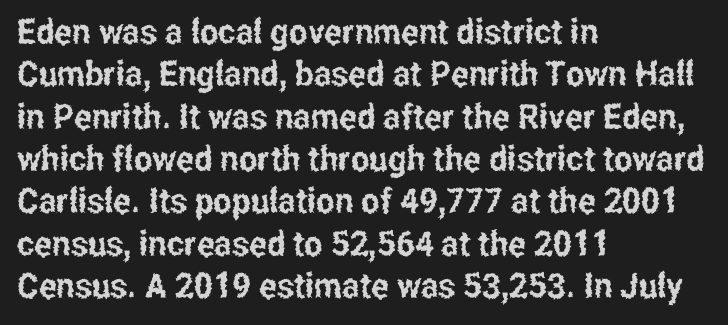
If you drew a ruler down the left edge, every line would touch it. The specimen omits any rule beneath the text block's lines. The face used here is a sans, in the tradition of grotesques and geometrics. The letters stand straight up with perfectly vertical stems. Nobody touched the tracking dial on this one. Proportional: the letters do not fall into vertical columns.
